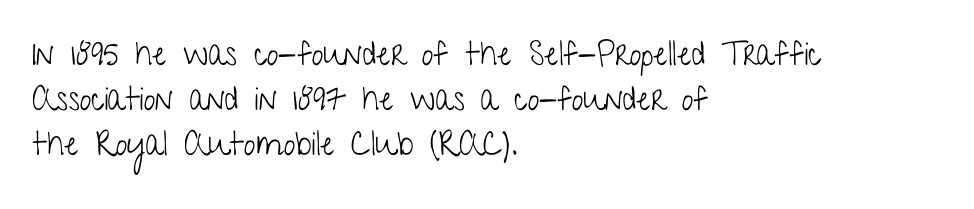
{"serif": "no", "italic": "no", "bold": "no", "weight": "light", "width": "condensed", "stroke_contrast": "low", "x_height": "medium", "monospaced": "no", "underline": "no", "align": "left", "line_spacing": "normal", "line_spacing_ratio": 1.37, "letter_spacing": "normal", "letter_spacing_em": 0.0, "glyph_px": 33}
